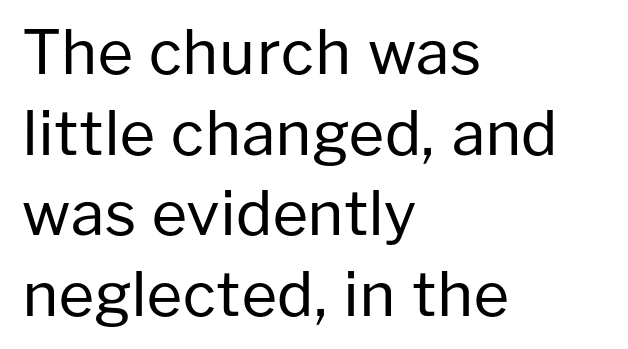
Looks like regular typesetting: each glyph gets only the width it needs. Caption: standard tracking, unaltered. Line spacing here is normal. Caption: multi-line text, flush left, ragged right. The face looks like a standard text weight, possibly lighter. Examine the stroke ends and you'll find no serifs.
